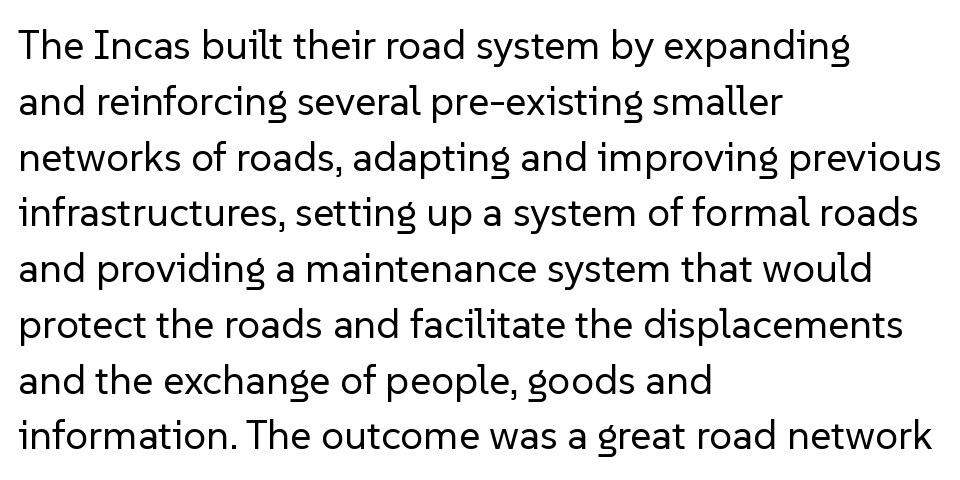
Q: Is the text bold? A: No.
Q: Is the text italic (slanted)? A: No, it is upright.
Q: Is the typeface a serif or a sans-serif typeface? A: Sans-serif.
Q: Is the text underlined? A: No.
Q: How is the paragraph aligned? A: Left-aligned.
Q: Is the spacing between letters normal or unusually wide? A: Normal.
Q: Is the spacing between lines tight, normal or loose? A: Normal.
Q: Width (condensed, normal, or wide)? A: Normal.
Q: Stroke contrast? A: Low.
Q: x-height? A: Medium.
Q: Monospaced? A: No.
